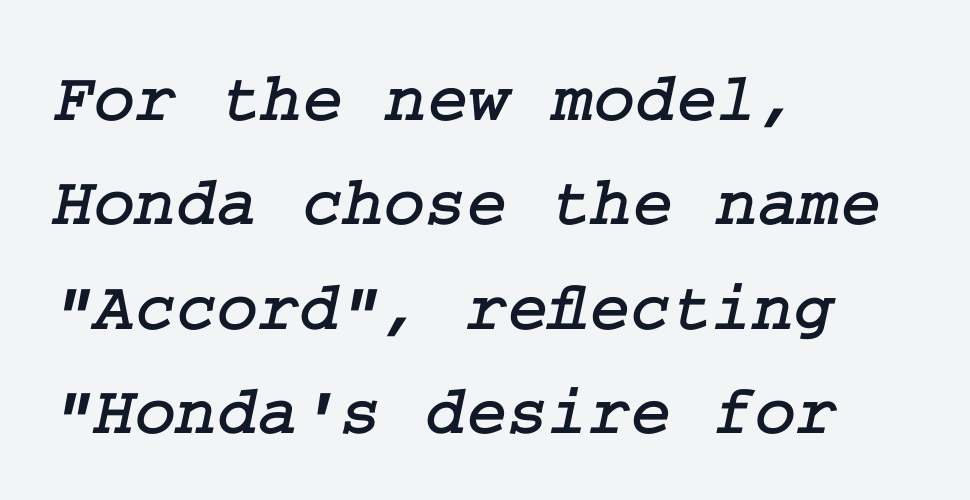
The image shows 70 px serif type; set left-aligned, normal line spacing (1.49x), normal letter spacing, not underlined; low stroke contrast and a medium x-height.
